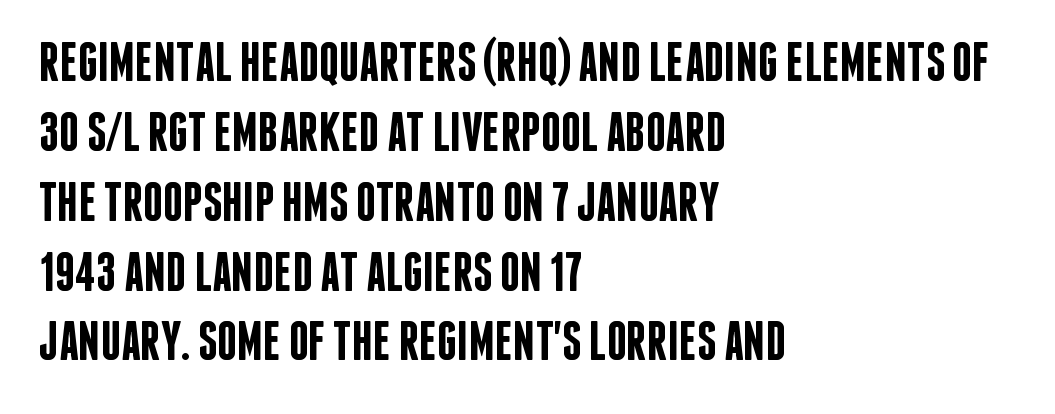
Q: Is the text bold? A: Semi-bold.
Q: Is the text italic (slanted)? A: No, it is upright.
Q: Is the typeface a serif or a sans-serif typeface? A: Sans-serif.
Q: Is the text underlined? A: No.
Q: How is the paragraph aligned? A: Left-aligned.
Q: Is the spacing between letters normal or unusually wide? A: Normal.
Q: Is the spacing between lines tight, normal or loose? A: Normal.
Q: Width (condensed, normal, or wide)? A: Condensed.
Q: Stroke contrast? A: Low.
Q: x-height? A: Large.
Q: Monospaced? A: No.
